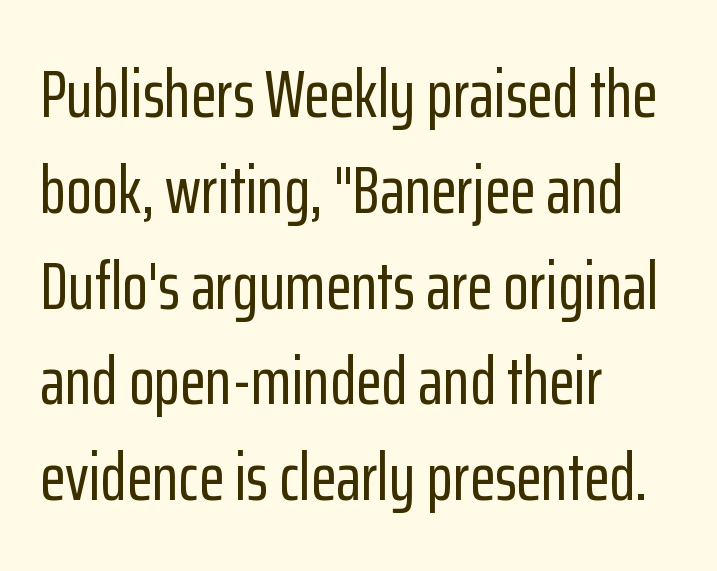
The image shows 67 px condensed sans-serif type, upright; set left-aligned, normal line spacing (1.43x), normal letter spacing, not underlined; low stroke contrast and a medium x-height.
